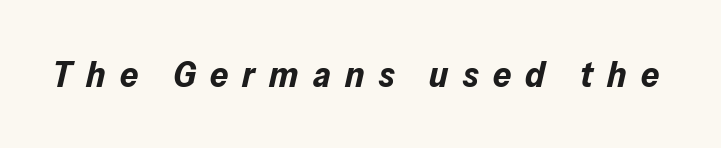
Bare-footed words on every line. The letters advance in unequal steps, a hallmark of proportional type. Spacing between characters has been opened up far beyond the box default. In terms of weight, the rendering is a true, heavy bold.
